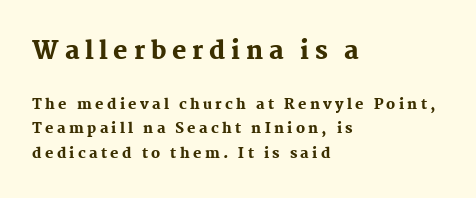
The lettering stays uniformly vertical, giving the passage a roman look. The text block is weighted toward the left margin, trailing off unevenly rightward. These two chunks differ in scale, with the top chunk taking the larger measure. The space beneath each line is pristine and unruled. These lines have a slow, spaced-out rhythm from letter to letter.
